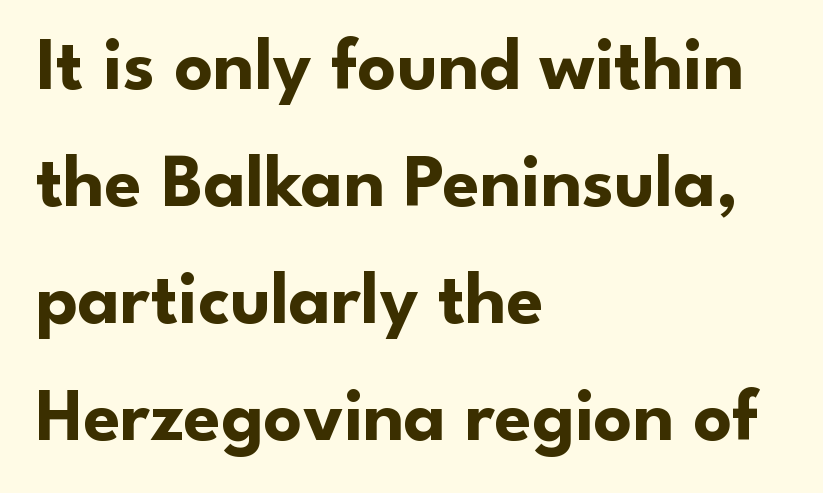
Notice how the stems are strictly vertical — no italics here. A student would call this left alignment; a typographer would say flush left, rag right. Plain, unruled lines of type. Serifs: no, the terminals of the letterforms are clean.
